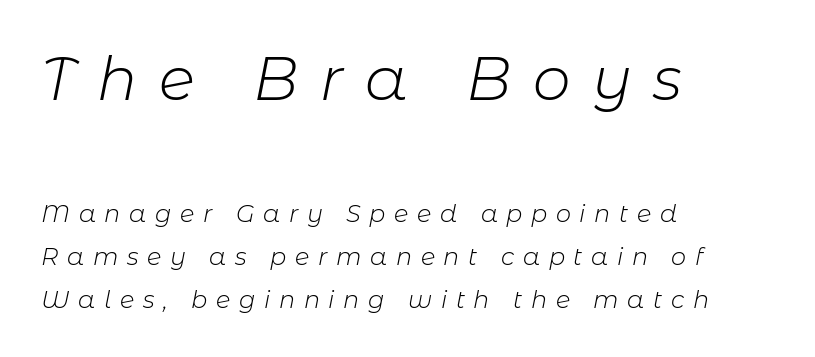
These lines are rendered in a variable-pitch font. Plain, unruled lines of type. Words appear elongated and porous because spacing is wide. This sample is left-justified, so line endings fall wherever the words run out.
